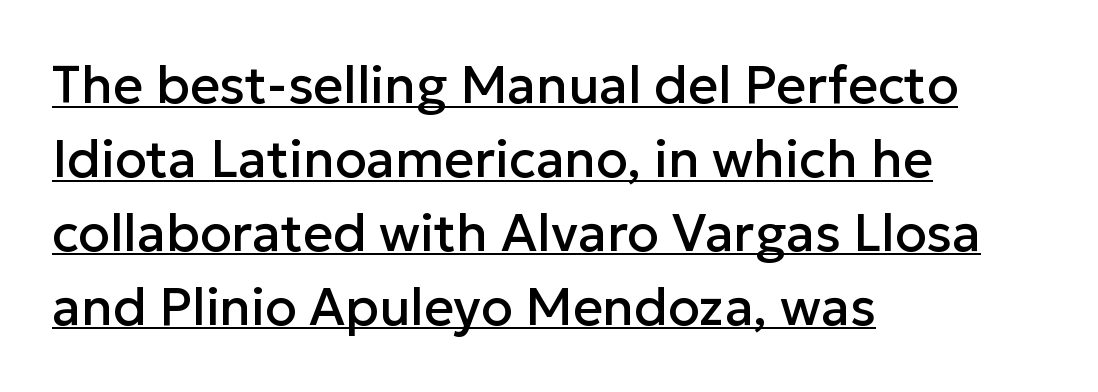
{"serif": "no", "italic": "no", "width": "normal", "stroke_contrast": "low", "x_height": "medium", "monospaced": "no", "underline": "yes", "align": "left", "line_spacing": "normal", "line_spacing_ratio": 1.42, "letter_spacing": "normal", "letter_spacing_em": 0.0, "glyph_px": 52}
